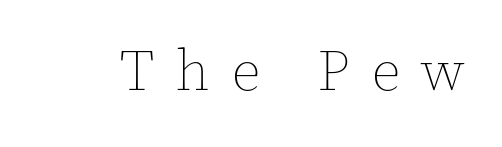
Q: Is the text bold? A: No.
Q: Is the text italic (slanted)? A: No, it is upright.
Q: Is the text underlined? A: No.
Q: Is the spacing between letters normal or unusually wide? A: Unusually wide.
Q: Width (condensed, normal, or wide)? A: Normal.
Q: x-height? A: Medium.
Q: Monospaced? A: No.
